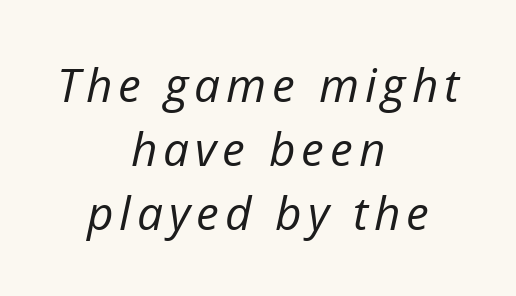
Q: Is the text bold? A: No.
Q: Is the text italic (slanted)? A: Yes, it leans right by about 12 degrees.
Q: Is the text underlined? A: No.
Q: How is the paragraph aligned? A: Centered.
Q: Is the spacing between lines tight, normal or loose? A: Normal.
Q: Width (condensed, normal, or wide)? A: Normal.
Q: Stroke contrast? A: Low.
Q: x-height? A: Medium.
Q: Monospaced? A: No.
